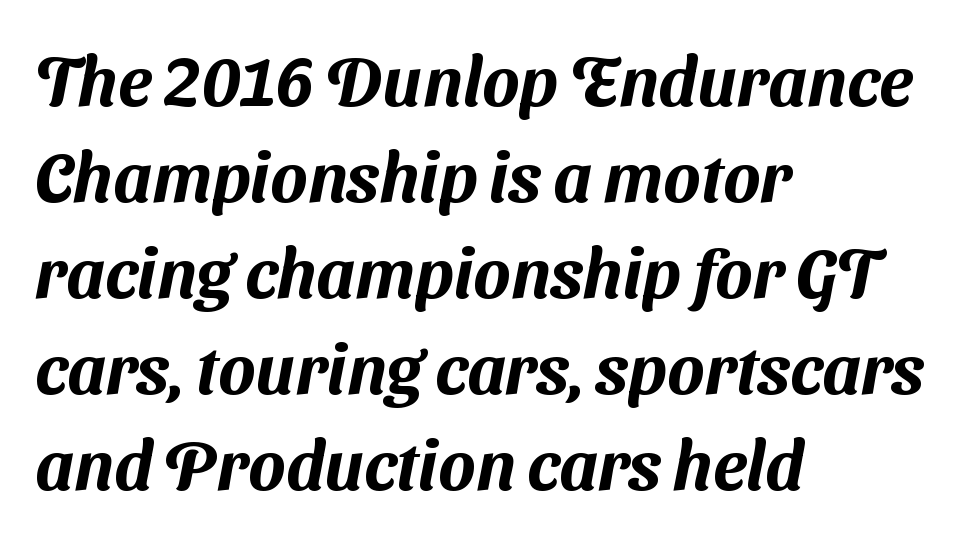
The image shows 69 px sans-serif type; set left-aligned, normal line spacing (1.39x), normal letter spacing, not underlined; medium stroke contrast and a medium x-height.
